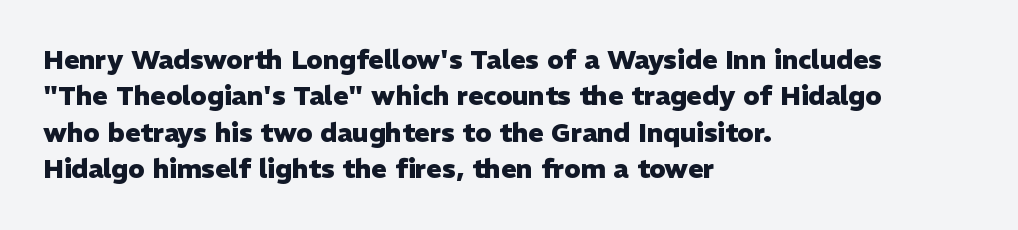
{"italic": "no", "bold": "yes", "underline": "no", "align": "left", "line_spacing": "normal", "line_spacing_ratio": 1.4, "letter_spacing": "normal", "letter_spacing_em": 0.0, "glyph_px": 26}
